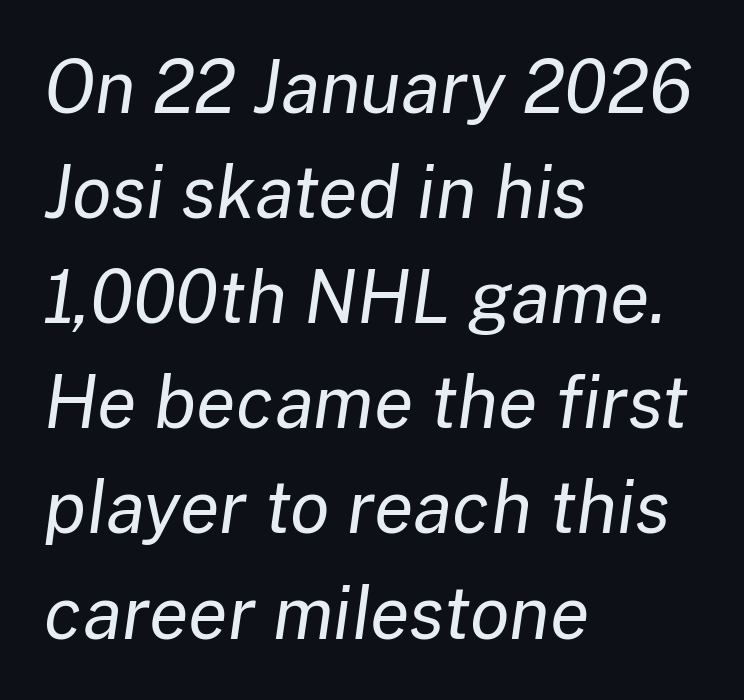
{"italic": "yes", "lean": "right", "slant_degrees": 8, "bold": "no", "weight": "regular", "width": "normal", "stroke_contrast": "low", "x_height": "medium", "monospaced": "no", "underline": "no", "align": "left", "line_spacing": "normal", "line_spacing_ratio": 1.46, "letter_spacing": "normal", "letter_spacing_em": 0.0, "glyph_px": 72}
